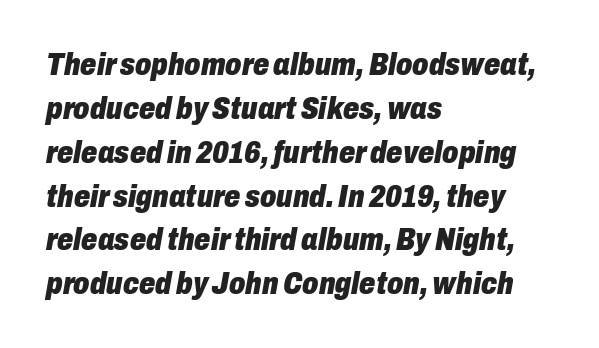
The image shows 32 px heavy, condensed type, italic (leaning right); set left-aligned, normal line spacing (1.37x), normal letter spacing, not underlined; low stroke contrast and a medium x-height.
